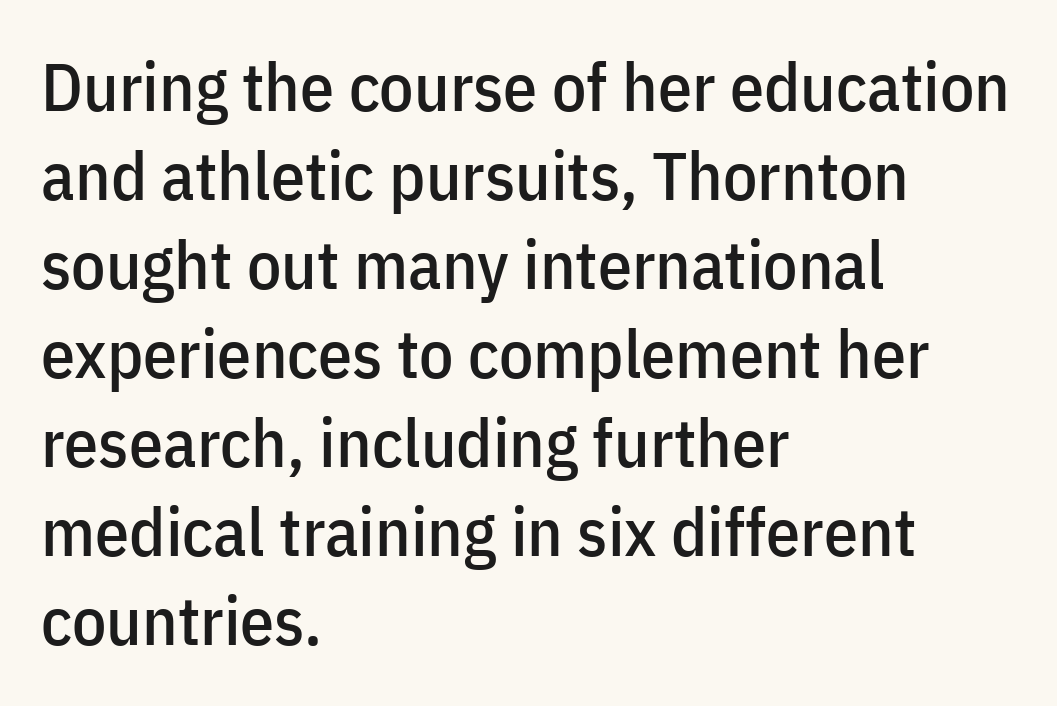
{"serif": "no", "italic": "no", "width": "condensed", "stroke_contrast": "low", "x_height": "medium", "monospaced": "no", "underline": "no", "align": "left", "line_spacing": "normal", "line_spacing_ratio": 1.31, "letter_spacing": "normal", "letter_spacing_em": 0.0, "glyph_px": 68}
